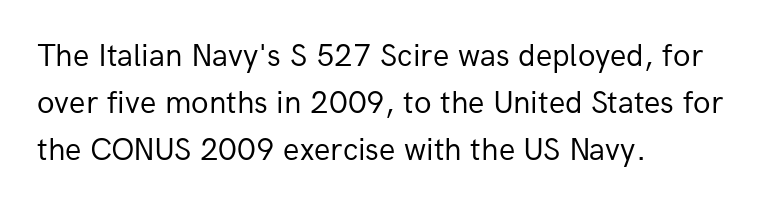
Q: Is the text bold? A: No.
Q: Is the text italic (slanted)? A: No, it is upright.
Q: Is the typeface a serif or a sans-serif typeface? A: Sans-serif.
Q: Is the text underlined? A: No.
Q: How is the paragraph aligned? A: Left-aligned.
Q: Is the spacing between letters normal or unusually wide? A: Normal.
Q: Is the spacing between lines tight, normal or loose? A: Normal.
Q: Width (condensed, normal, or wide)? A: Normal.
Q: Stroke contrast? A: Low.
Q: x-height? A: Medium.
Q: Monospaced? A: No.
